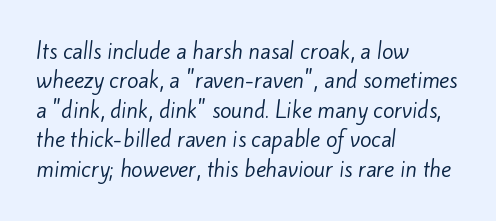
Q: Is the text bold? A: No.
Q: Is the text underlined? A: No.
Q: How is the paragraph aligned? A: Left-aligned.
Q: Is the spacing between letters normal or unusually wide? A: Normal.
Q: Is the spacing between lines tight, normal or loose? A: Normal.
